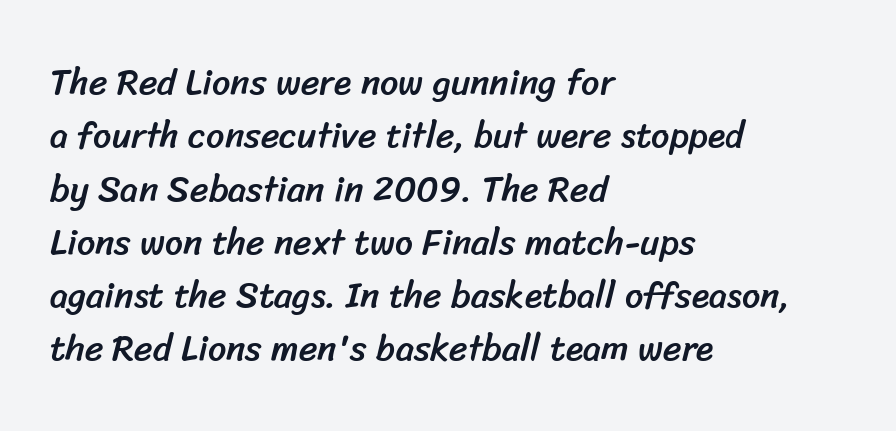
The passage shown is typeset with a sans-serif family. If you measured baseline to baseline, you'd find a middling distance. The glyphs are unaccompanied by any horizontal stroke below them. Each letter keeps its own natural width here, so spacing adapts to shape. This sample uses plain, unmodified letter spacing. The compositor pushed each line to the left boundary.
